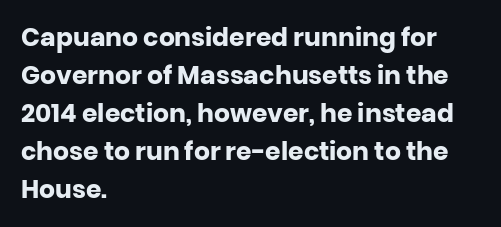
Leftover space on each line is placed entirely after the last word. Normally led — the rows are evenly, conventionally spaced. Type without underlining. Here the glyphs are tracked normally, forming tight word shapes.
